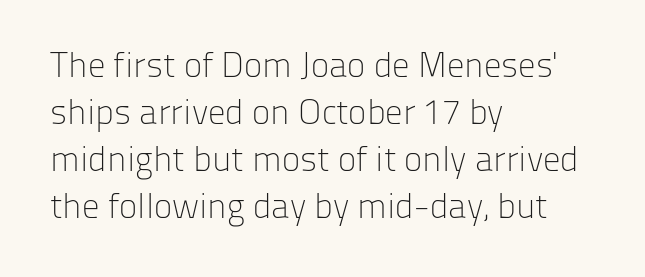
{"serif": "no", "italic": "no", "bold": "no", "weight": "light", "width": "normal", "stroke_contrast": "low", "x_height": "medium", "monospaced": "no", "underline": "no", "align": "left", "line_spacing": "normal", "line_spacing_ratio": 1.34, "letter_spacing": "normal", "letter_spacing_em": 0.0, "glyph_px": 35}
